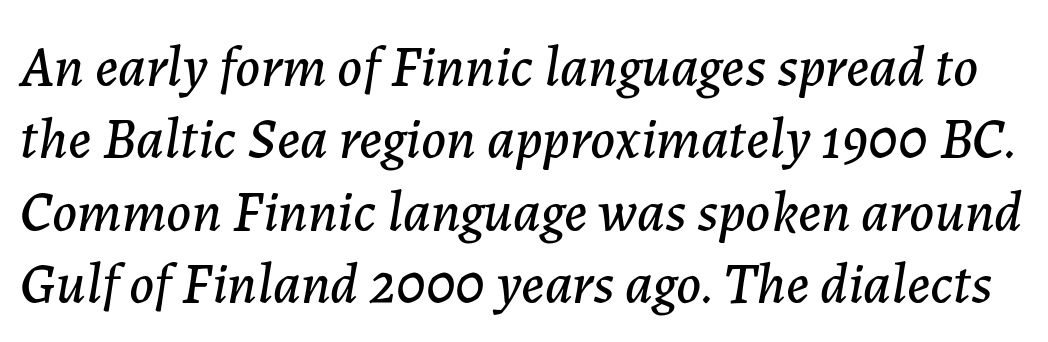
Q: Is the text italic (slanted)? A: Yes, it leans right by about 7 degrees.
Q: Is the text underlined? A: No.
Q: Is the spacing between letters normal or unusually wide? A: Normal.
Q: Is the spacing between lines tight, normal or loose? A: Normal.
Q: Width (condensed, normal, or wide)? A: Normal.
Q: Stroke contrast? A: Low.
Q: x-height? A: Medium.
Q: Monospaced? A: No.
